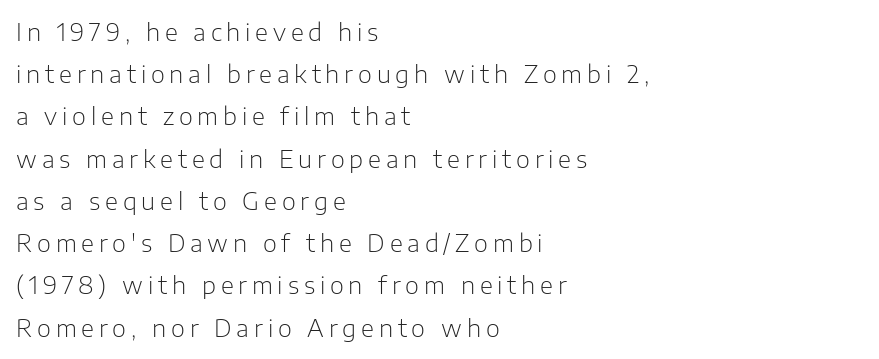
{"italic": "no", "bold": "no", "underline": "no", "align": "left", "line_spacing_ratio": 1.76, "letter_spacing": "wide", "letter_spacing_em": 0.2, "glyph_px": 24}
